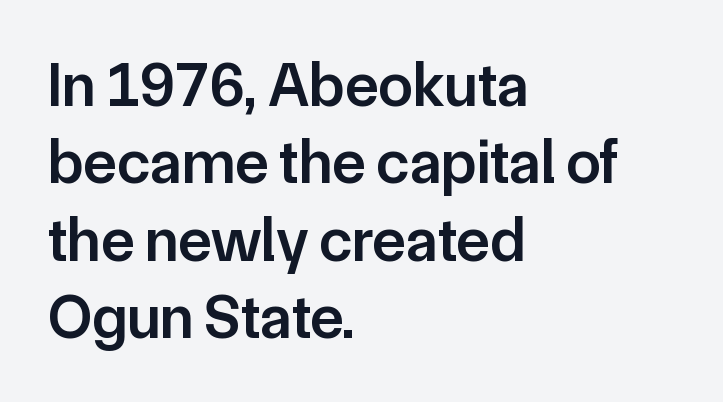
The font family rendered here belongs to the sans-serif group. Notice how the passage keeps a crisp vertical edge on the left only. A typesetter would call this zero additional tracking. Italic: no, the glyphs are upright roman.
